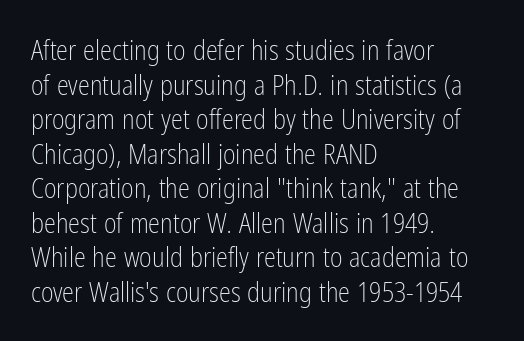
The block of text has a typical density, with ordinary space between rows. Which margin do the lines hug? The left one — the right edge is uneven. The space directly below the letters is spotless. This is the regular roman posture of the typeface. Does extra space separate the letters? No, they use regular spacing.
